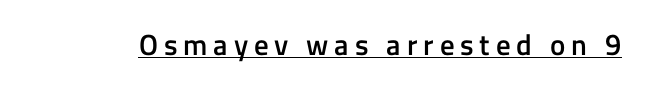
The rendering uses natural spacing where letterforms have individual widths. In terms of letterspacing, this is a distinctly airy, spread setting. The letters stand straight up with perfectly vertical stems. The designer went with a sans here, leaving each stem footless. The characters look somewhat weighty, a semibold short of true bold. The specimen includes a rule beneath the text block's lines.
